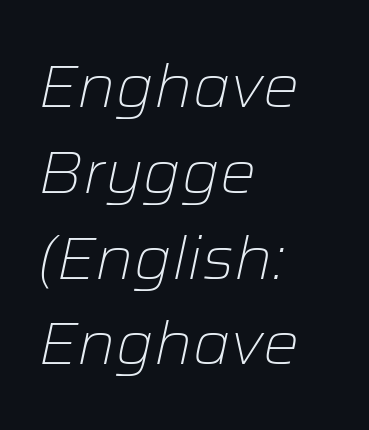
{"italic": "yes", "lean": "right", "slant_degrees": 12, "bold": "no", "weight": "light", "width": "normal", "stroke_contrast": "low", "x_height": "medium", "monospaced": "no", "underline": "no", "align": "left", "line_spacing": "normal", "line_spacing_ratio": 1.43, "letter_spacing": "normal", "letter_spacing_em": 0.0, "glyph_px": 60}
